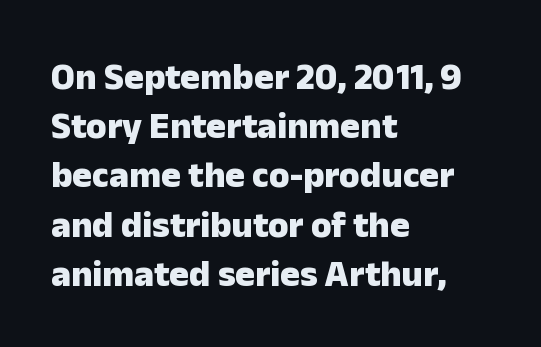
The image shows 37 px heavy sans-serif type, upright; set left-aligned, normal line spacing (1.33x), normal letter spacing, not underlined; low stroke contrast and a medium x-height.
